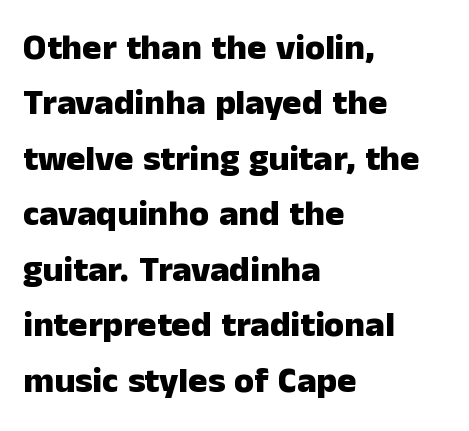
The image shows 36 px heavy sans-serif type, upright; set left-aligned, normal line spacing (1.54x), normal letter spacing, not underlined; low stroke contrast and a medium x-height.
